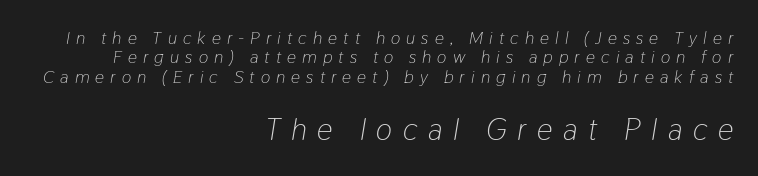
Character widths vary here, with narrow letters taking less room than wide ones. Lines of text with bare space underneath. Heaviness? Minimal to ordinary, like unemphasized prose. Reading top to bottom, the characters get bigger at the block break.
